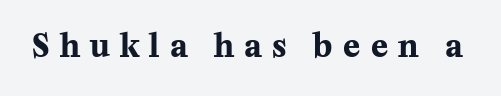
Are there feet on the stems? There are — it's a serif. It's the straight-up-and-down kind of type. Is this a fixed-width face? No — the glyphs have proportional, varying widths. These words are printed bold, with thick strokes throughout. Look at the tracking — it's clearly loosened, letters drifting apart. A clean baseline with only descenders dipping below it.
